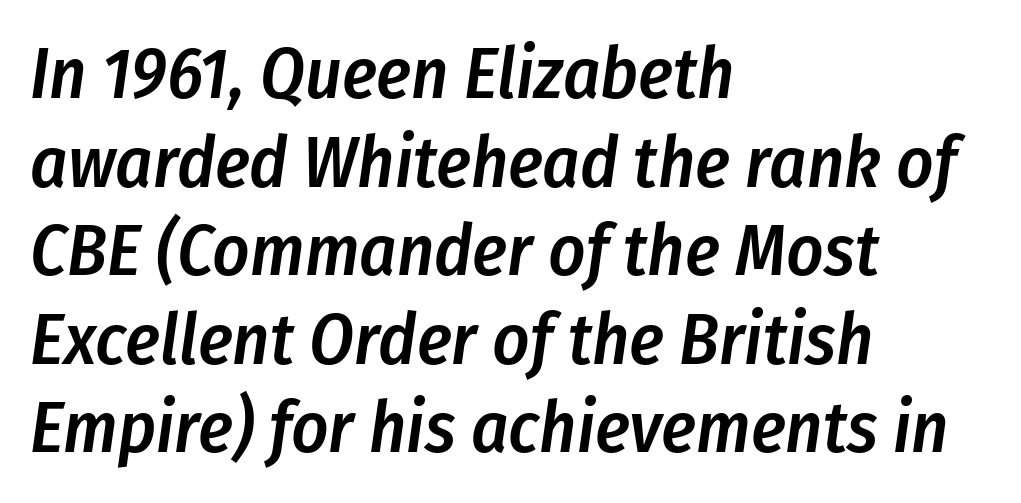
Q: Is the text bold? A: Semi-bold.
Q: Is the text italic (slanted)? A: Yes, it leans right by about 8 degrees.
Q: Is the text underlined? A: No.
Q: How is the paragraph aligned? A: Left-aligned.
Q: Is the spacing between letters normal or unusually wide? A: Normal.
Q: Width (condensed, normal, or wide)? A: Condensed.
Q: Stroke contrast? A: Low.
Q: x-height? A: Medium.
Q: Monospaced? A: No.
